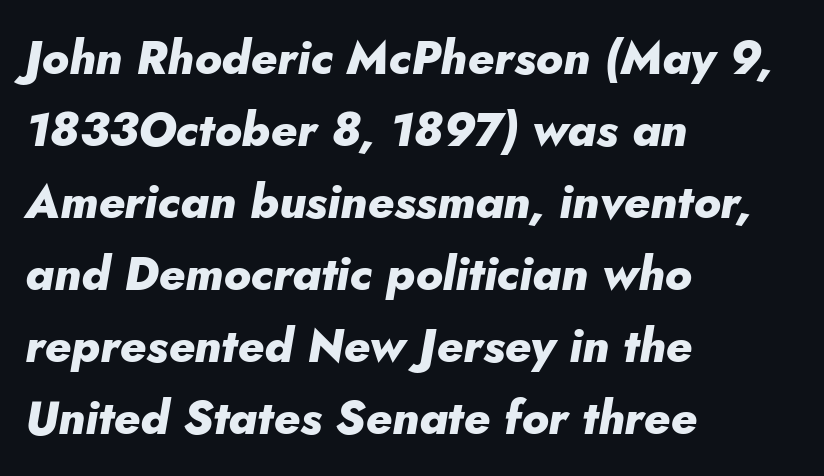
The image shows 47 px heavy type, italic (leaning right); set left-aligned, normal line spacing (1.53x), normal letter spacing, not underlined; low stroke contrast and a small x-height.
